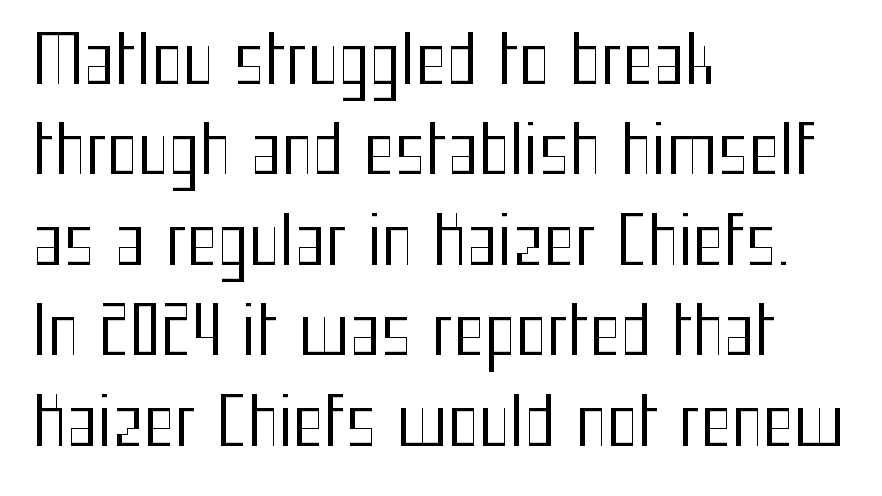
The image shows 66 px regular-weight, condensed sans-serif type, upright; set left-aligned, normal line spacing (1.37x), normal letter spacing, not underlined; medium stroke contrast and a medium x-height.
